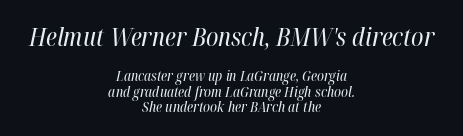
The typeface has the unassuming heft of standard copy or less. Alignment: centered. The words here are not underlined. The lines are packed closely together with very little leading.
